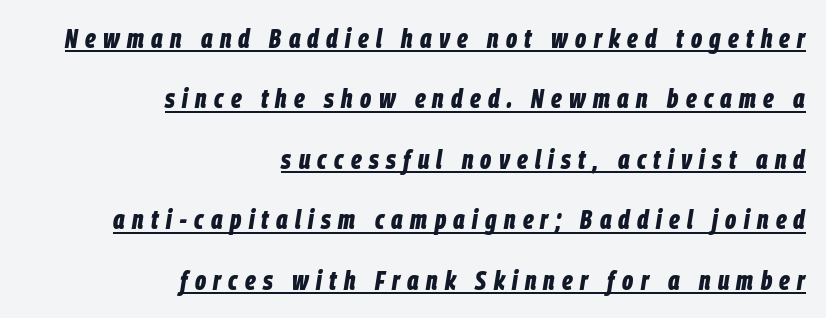
Leftover space on each line is placed entirely before the opening word. Whoever set this chose breathing room over compactness in the vertical rhythm. Slant detected: the letters are inclined. Check the space under the baseline: a stroke is drawn there. Students, this is bold: see how much ink each stroke carries. What stands out about the letter spacing? Its width — letters are far apart.
